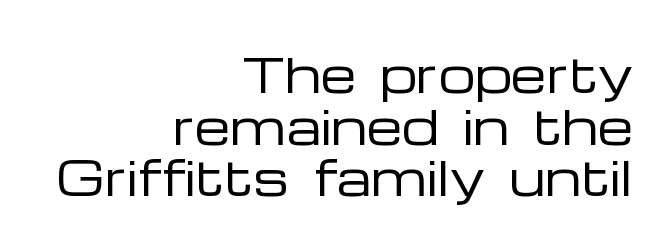
This sample trades vertical openness for compactness between lines. The lettering stays uniformly vertical, giving the passage a roman look. This rendering employs a face without finishing strokes, i.e., a sans-serif. The passage shown is typed in a proportional face where columns would drift. Nothing heavy about these letters — not bold at all.
